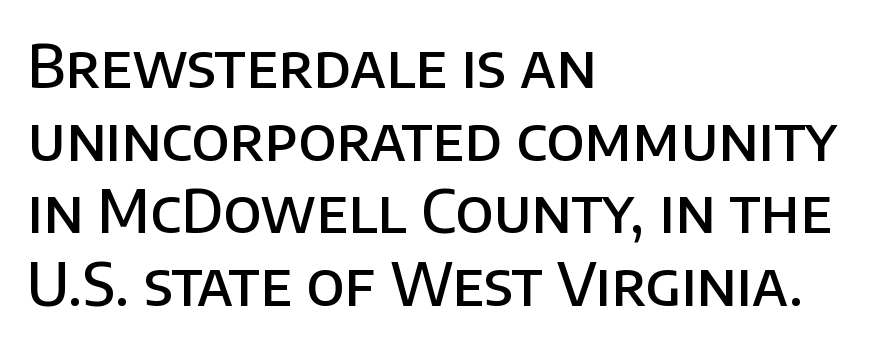
The passage is arranged the way most books set body copy — flush left. Ascenders rise straight up at ninety degrees. Every letter is mildly thick-stroked: semibold rather than bold. Stroke terminals: plain, sans-serif. Check under the words: just untouched page.
